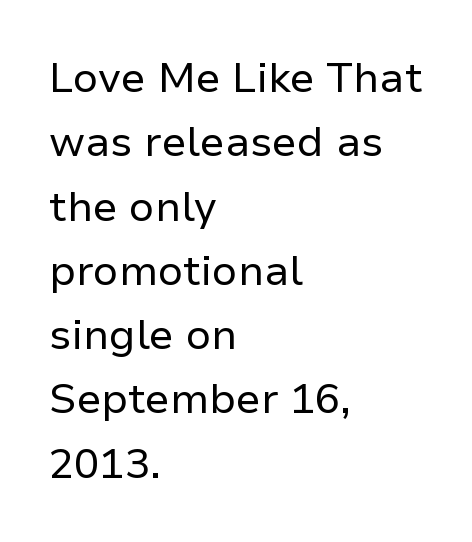
The image shows 42 px regular-weight sans-serif type, upright; set left-aligned, normal line spacing (1.53x), normal letter spacing, not underlined; low stroke contrast and a medium x-height.
